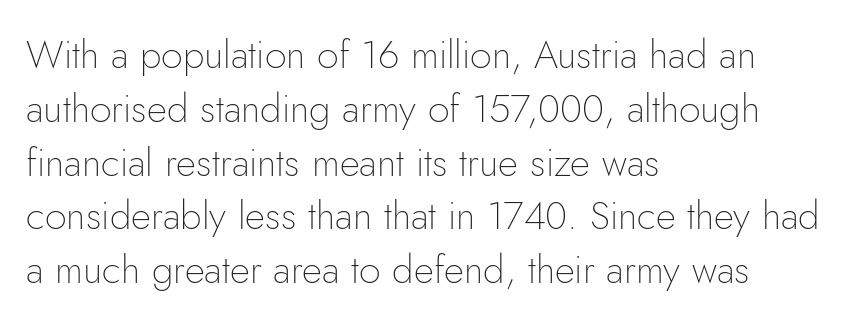
Q: Is the text bold? A: No.
Q: Is the text italic (slanted)? A: No, it is upright.
Q: Is the typeface a serif or a sans-serif typeface? A: Sans-serif.
Q: Is the text underlined? A: No.
Q: How is the paragraph aligned? A: Left-aligned.
Q: Is the spacing between letters normal or unusually wide? A: Normal.
Q: Is the spacing between lines tight, normal or loose? A: Normal.
Q: Width (condensed, normal, or wide)? A: Normal.
Q: Stroke contrast? A: Low.
Q: x-height? A: Small.
Q: Monospaced? A: No.
